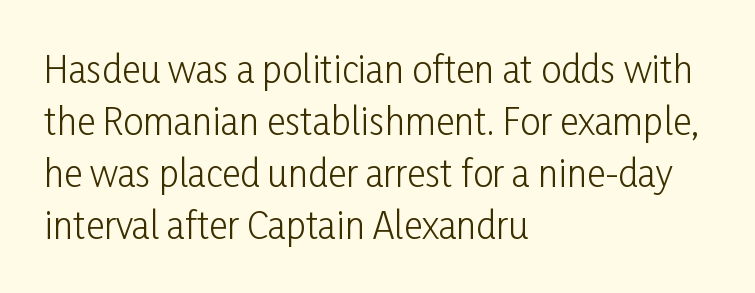
The letters advance in unequal steps, a hallmark of proportional type. Tracking value appears to be zero — textbook default spacing. Do the letters lean? They stand straight. Plain, unruled lines of type. Where is the straight margin? On the left.
